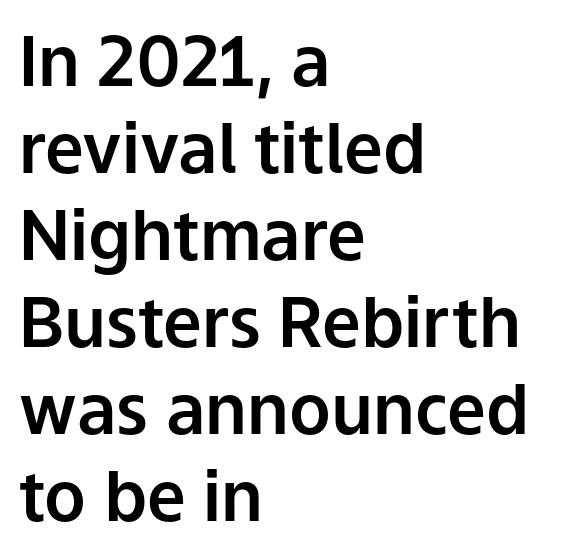
{"serif": "no", "italic": "no", "width": "normal", "stroke_contrast": "low", "x_height": "medium", "monospaced": "no", "underline": "no", "align": "left", "line_spacing": "normal", "line_spacing_ratio": 1.26, "letter_spacing": "normal", "letter_spacing_em": 0.0, "glyph_px": 69}
